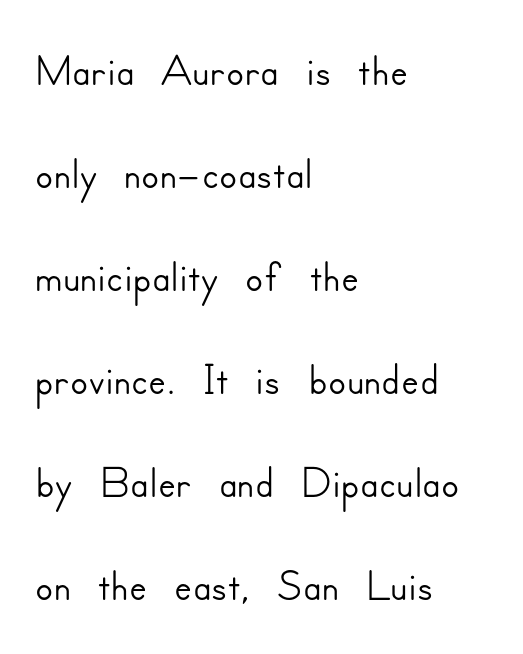
{"serif": "no", "italic": "no", "width": "normal", "stroke_contrast": "low", "x_height": "small", "monospaced": "no", "underline": "no", "align": "left", "line_spacing": "normal", "line_spacing_ratio": 1.56, "letter_spacing": "normal", "letter_spacing_em": 0.0, "glyph_px": 66}
